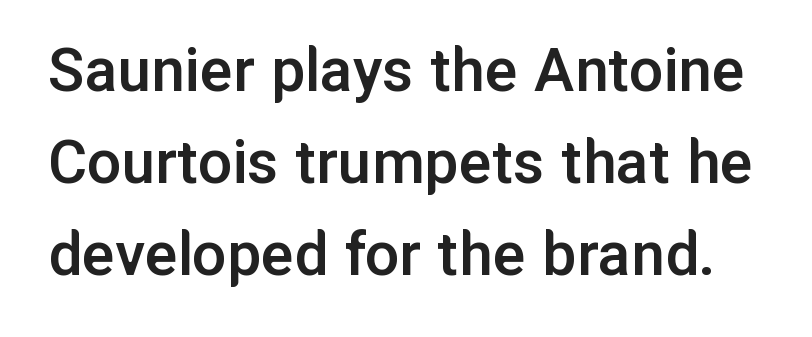
Strokes here are thickened, but only to semibold level. This sample keeps an unexceptional amount of space between lines. The specimen omits any rule beneath the text block's lines. When letters stand straight like this, we call the style roman or upright.
